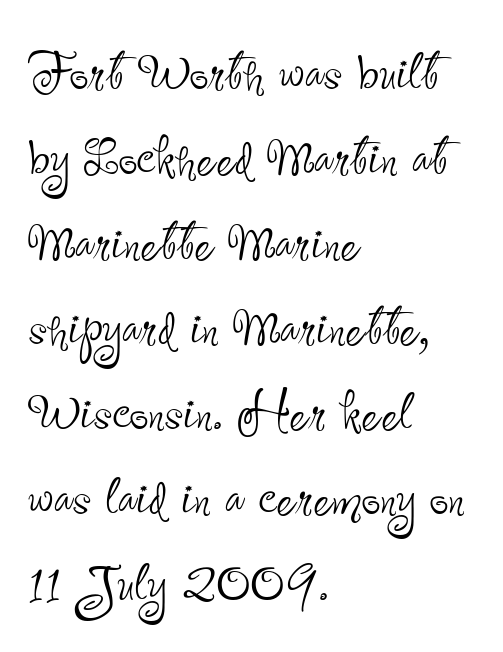
{"serif": "no", "bold": "no", "weight": "thin", "width": "condensed", "stroke_contrast": "low", "x_height": "small", "monospaced": "no", "underline": "no", "align": "left", "line_spacing": "normal", "line_spacing_ratio": 1.27, "letter_spacing": "normal", "letter_spacing_em": 0.0, "glyph_px": 67}
